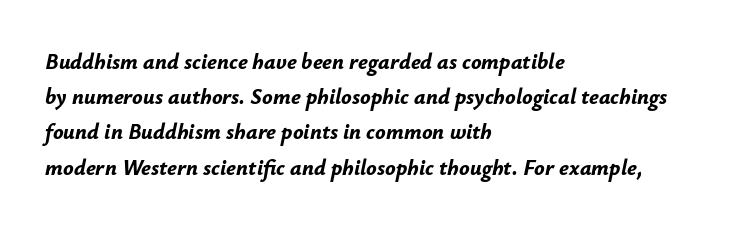
{"italic": "yes", "lean": "right", "slant_degrees": 12, "bold": "yes", "underline": "no", "align": "left", "line_spacing": "normal", "line_spacing_ratio": 1.6, "letter_spacing": "normal", "letter_spacing_em": 0.0, "glyph_px": 22}
